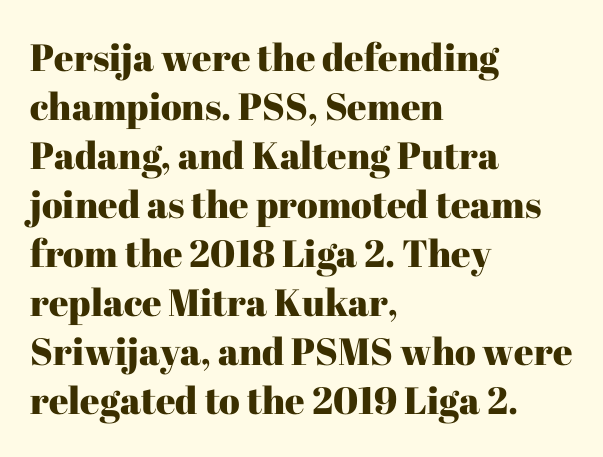
Nobody touched the tracking dial on this one. The font's upright variant was chosen for this text. Alignment: flush left. Type without underlining. Observe the serifs anchoring each vertical stroke in this sample. Proportional: the letters do not fall into vertical columns.
